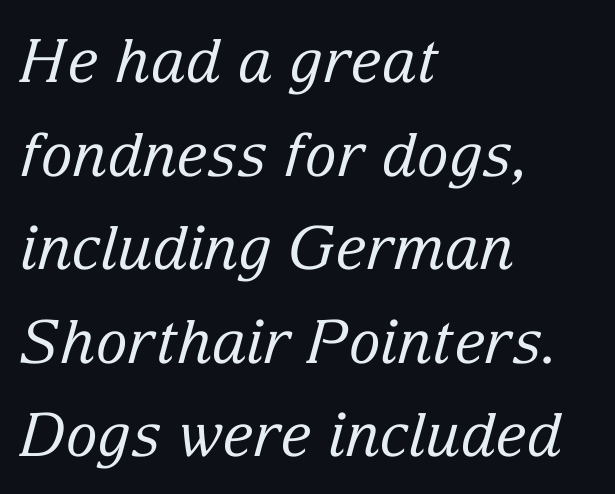
{"serif": "yes", "italic": "yes", "lean": "right", "slant_degrees": 15, "bold": "no", "weight": "regular", "width": "normal", "stroke_contrast": "low", "x_height": "medium", "monospaced": "no", "underline": "no", "align": "left", "line_spacing": "normal", "line_spacing_ratio": 1.56, "letter_spacing": "normal", "letter_spacing_em": 0.0, "glyph_px": 60}
